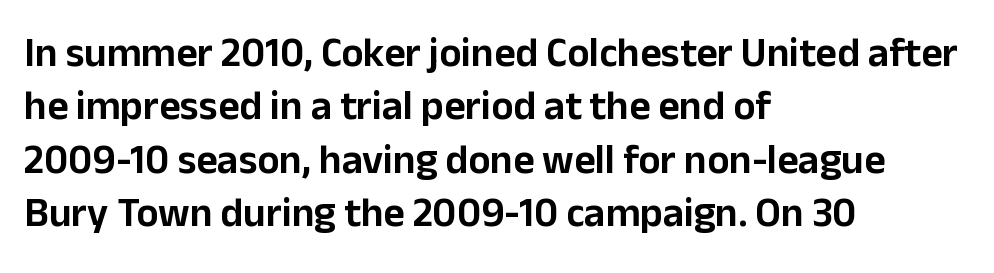
The lettering stays uniformly vertical, giving the passage a roman look. Tracking here is standard; glyphs follow each other at the usual distance. The gap between lines stays unmarked. Serif or sans? Sans — the stroke terminals are bare. Compared with a centered layout, this one pins lines to the left instead. You could not count columns in this text — the font is proportionally spaced.
